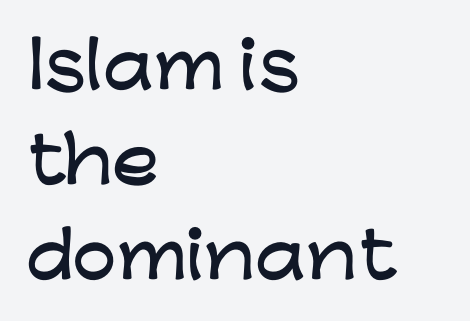
Q: Is the text italic (slanted)? A: No, it is upright.
Q: Is the typeface a serif or a sans-serif typeface? A: Sans-serif.
Q: Is the text underlined? A: No.
Q: How is the paragraph aligned? A: Left-aligned.
Q: Is the spacing between letters normal or unusually wide? A: Normal.
Q: Is the spacing between lines tight, normal or loose? A: Normal.
Q: Width (condensed, normal, or wide)? A: Wide.
Q: Stroke contrast? A: Low.
Q: x-height? A: Medium.
Q: Monospaced? A: No.
